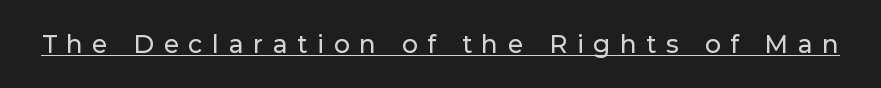
Caption: lettering with a line underneath. This rendering widens character spacing well past its baseline value. The lettering stays uniformly vertical, giving the passage a roman look.
